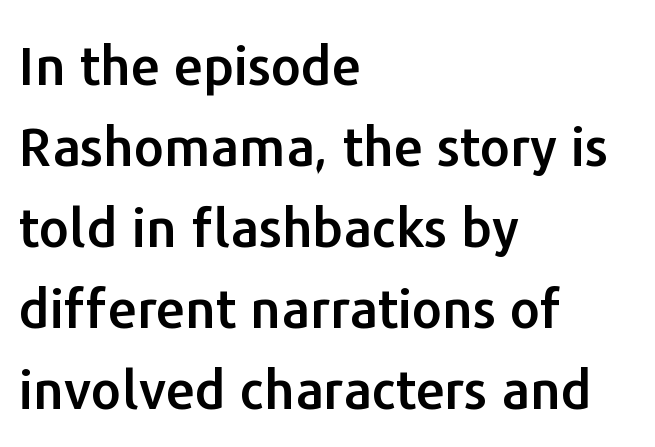
Underlining? Definitely not there. The letters carry no serifs — their stems end cleanly without finishing strokes. The setting favours the left margin, as ordinary paragraphs usually do. Whoever set this chose a conventional vertical rhythm. Notice how the stems are strictly vertical — no italics here.
